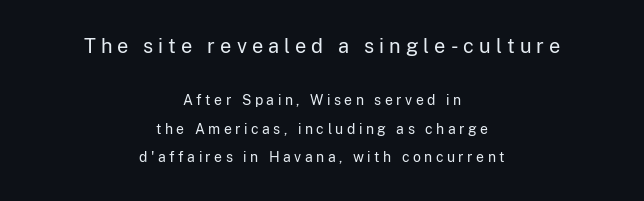
Two sizes are in play, and the larger belongs to the first block. A typesetter would call this leading open, well beyond the default. Italic: no, the glyphs are upright roman. The paragraph has two soft edges and a firm central axis. Honestly, there is no underline to notice here at all. The typesetting does not lean heavy: it is not bold.
